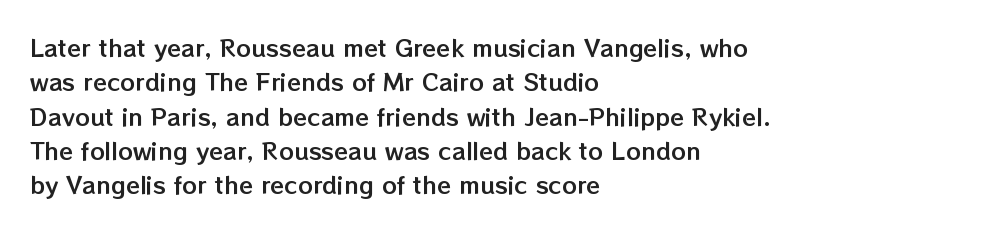
{"italic": "no", "underline": "no", "align": "left", "line_spacing": "normal", "line_spacing_ratio": 1.49, "letter_spacing": "normal", "letter_spacing_em": 0.0, "glyph_px": 23}
